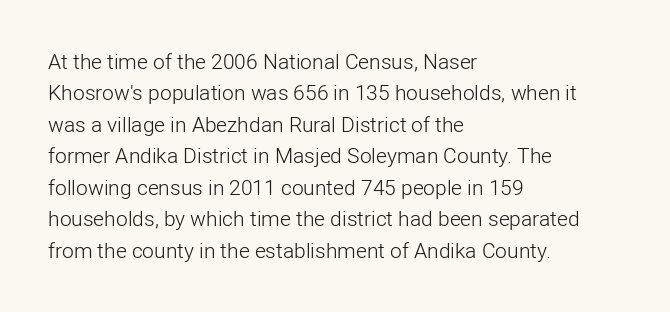
{"italic": "no", "bold": "no", "underline": "no", "align": "left", "line_spacing": "normal", "line_spacing_ratio": 1.5, "letter_spacing": "normal", "letter_spacing_em": 0.0, "glyph_px": 21}
